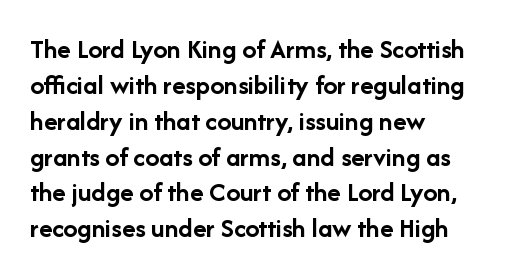
Q: Is the text bold? A: Yes.
Q: Is the text italic (slanted)? A: No, it is upright.
Q: Is the typeface a serif or a sans-serif typeface? A: Sans-serif.
Q: Is the text underlined? A: No.
Q: How is the paragraph aligned? A: Left-aligned.
Q: Is the spacing between letters normal or unusually wide? A: Normal.
Q: Is the spacing between lines tight, normal or loose? A: Normal.
Q: Width (condensed, normal, or wide)? A: Normal.
Q: Stroke contrast? A: Low.
Q: x-height? A: Medium.
Q: Monospaced? A: No.
